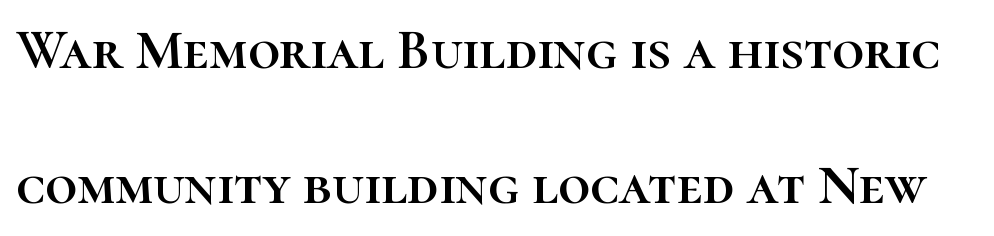
The image shows 56 px text type, upright; set loose line spacing (2.41x), normal letter spacing, not underlined; high stroke contrast and a medium x-height.
